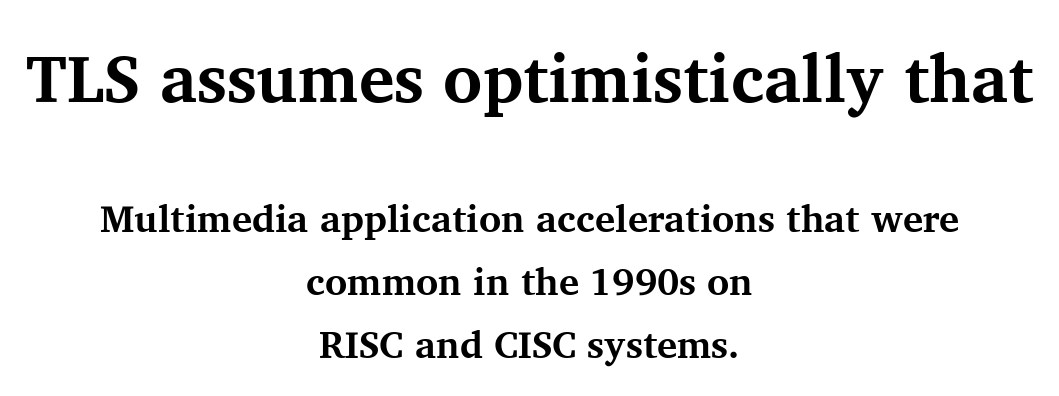
The image shows 67 px bold serif type, upright; set centered, normal line spacing (1.66x), normal letter spacing, not underlined; the first (top) block is 1.76x larger; medium stroke contrast and a medium x-height.
